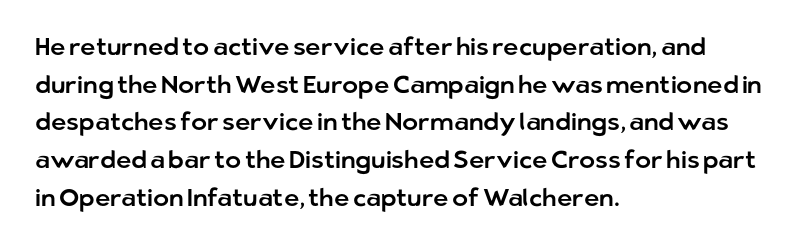
Students, observe: this is what conventionally led text looks like. When letters stand straight like this, we call the style roman or upright. Horizontally, the lines are justified to the leading edge only. The type is set solid horizontally, with unmodified tracking. The baseline area is clear.
